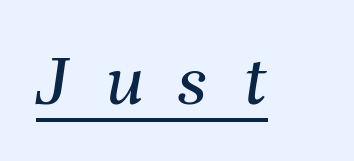
{"italic": "yes", "lean": "right", "slant_degrees": 8, "bold": "no", "weight": "regular", "width": "normal", "stroke_contrast": "medium", "x_height": "medium", "monospaced": "no", "underline": "yes", "letter_spacing": "wide", "letter_spacing_em": 0.48, "glyph_px": 76}
